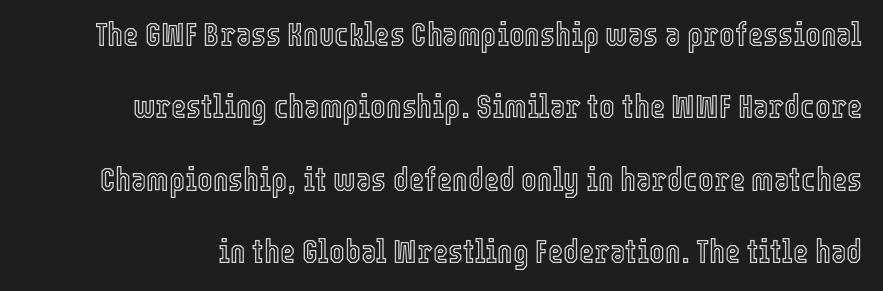
{"italic": "no", "width": "condensed", "x_height": "medium", "monospaced": "no", "underline": "no", "line_spacing": "loose", "line_spacing_ratio": 2.19, "letter_spacing": "normal", "letter_spacing_em": 0.0, "glyph_px": 33}
